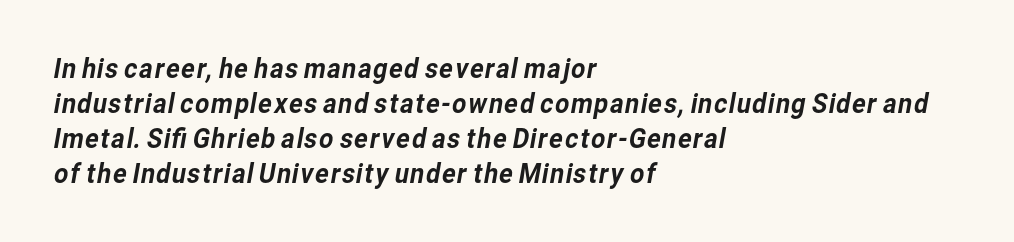
Q: Is the typeface a serif or a sans-serif typeface? A: Sans-serif.
Q: Is the text underlined? A: No.
Q: How is the paragraph aligned? A: Left-aligned.
Q: Is the spacing between letters normal or unusually wide? A: Normal.
Q: Is the spacing between lines tight, normal or loose? A: Normal.
Q: Width (condensed, normal, or wide)? A: Normal.
Q: Stroke contrast? A: Low.
Q: x-height? A: Medium.
Q: Monospaced? A: No.
